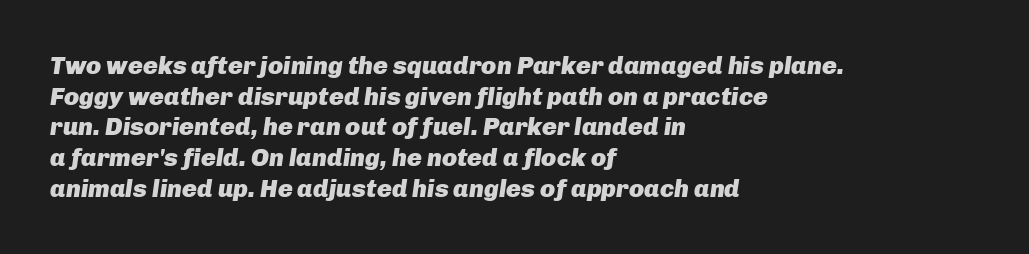
Q: Is the text bold? A: Yes.
Q: Is the text italic (slanted)? A: Yes, it leans right by about 8 degrees.
Q: Is the text underlined? A: No.
Q: How is the paragraph aligned? A: Left-aligned.
Q: Is the spacing between letters normal or unusually wide? A: Normal.
